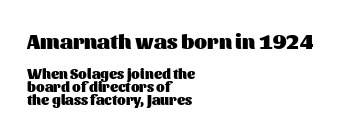
Q: Is the text bold? A: Yes.
Q: Is the text italic (slanted)? A: No, it is upright.
Q: Is the text underlined? A: No.
Q: How is the paragraph aligned? A: Left-aligned.
Q: Is the spacing between letters normal or unusually wide? A: Normal.
Q: Is the spacing between lines tight, normal or loose? A: Tight.
Q: Which block of text is set in a larger size, the first (top) or the second (bottom)? A: The first (top) one.
